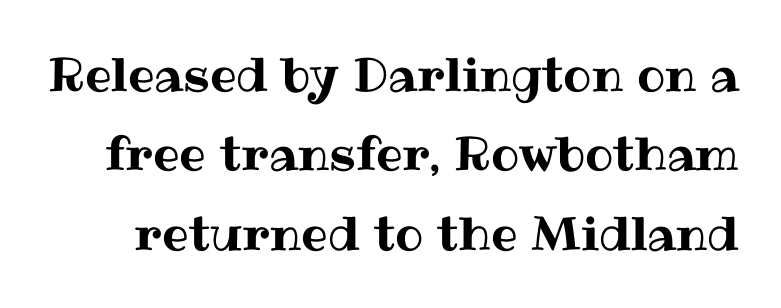
Q: Is the text italic (slanted)? A: No, it is upright.
Q: Is the text underlined? A: No.
Q: Is the spacing between letters normal or unusually wide? A: Normal.
Q: Is the spacing between lines tight, normal or loose? A: Normal.
Q: Width (condensed, normal, or wide)? A: Normal.
Q: Stroke contrast? A: Medium.
Q: x-height? A: Medium.
Q: Monospaced? A: No.
